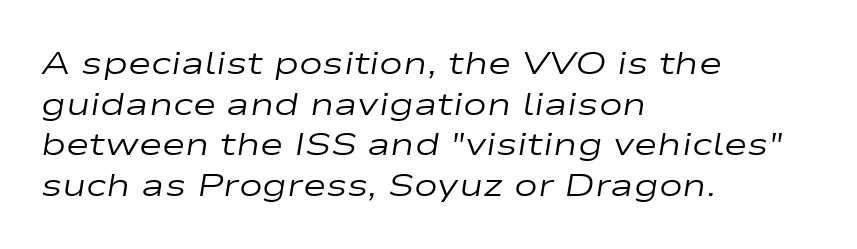
How are the letters spaced? Ordinarily, with no added tracking. In CSS terms this would be text-align: left. The space beneath each line is pristine and unruled. Weight class: somewhere from thin through regular.
